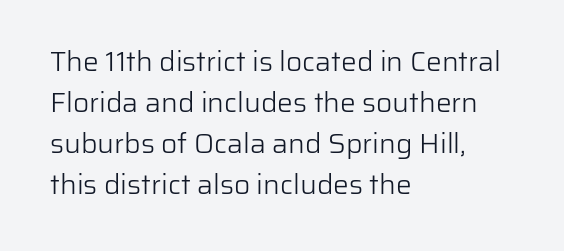
Q: Is the text bold? A: No.
Q: Is the text italic (slanted)? A: No, it is upright.
Q: Is the typeface a serif or a sans-serif typeface? A: Sans-serif.
Q: Is the text underlined? A: No.
Q: How is the paragraph aligned? A: Left-aligned.
Q: Is the spacing between letters normal or unusually wide? A: Normal.
Q: Is the spacing between lines tight, normal or loose? A: Normal.
Q: Width (condensed, normal, or wide)? A: Normal.
Q: Stroke contrast? A: Low.
Q: x-height? A: Medium.
Q: Monospaced? A: No.
